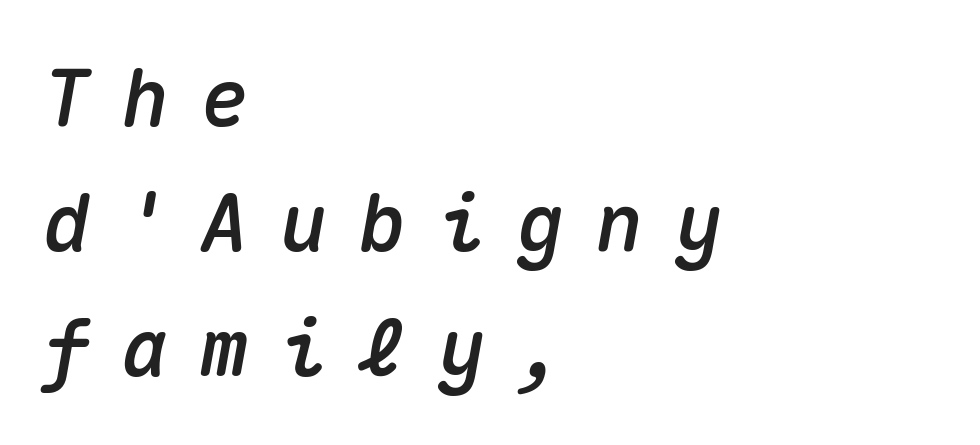
Q: Is the text italic (slanted)? A: Yes, it leans right by about 10 degrees.
Q: Is the text underlined? A: No.
Q: How is the paragraph aligned? A: Left-aligned.
Q: Is the spacing between letters normal or unusually wide? A: Unusually wide.
Q: Is the spacing between lines tight, normal or loose? A: Normal.
Q: Width (condensed, normal, or wide)? A: Normal.
Q: Stroke contrast? A: Medium.
Q: x-height? A: Medium.
Q: Monospaced? A: Yes.
